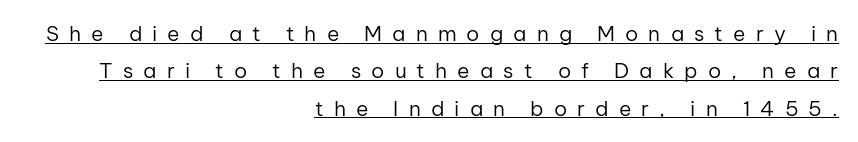
Q: Is the text bold? A: No.
Q: Is the text italic (slanted)? A: No, it is upright.
Q: Is the text underlined? A: Yes.
Q: How is the paragraph aligned? A: Right-aligned.
Q: Is the spacing between letters normal or unusually wide? A: Unusually wide.
